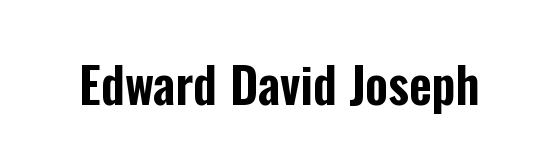
The line texture is even and compact thanks to regular tracking. When letters stand straight like this, we call the style roman or upright. A typesetter would label this face a sans. The letters advance in unequal steps, a hallmark of proportional type.
